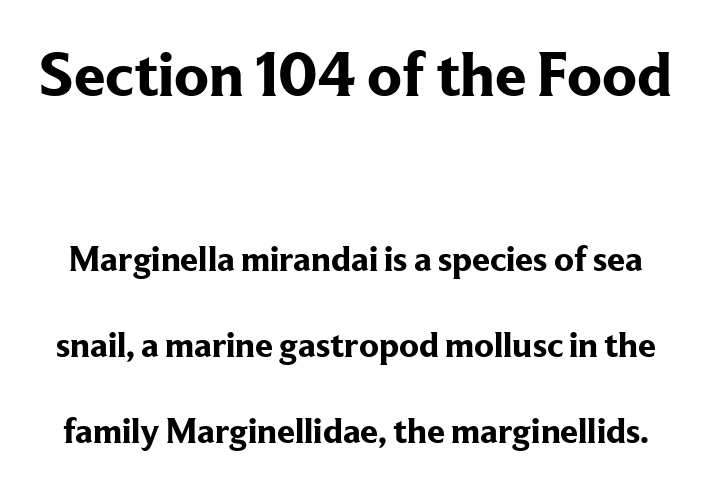
The image shows 63 px bold serif type, upright; set loose line spacing (2.39x), normal letter spacing, not underlined; the first (top) block is 1.75x larger; low stroke contrast and a medium x-height.
